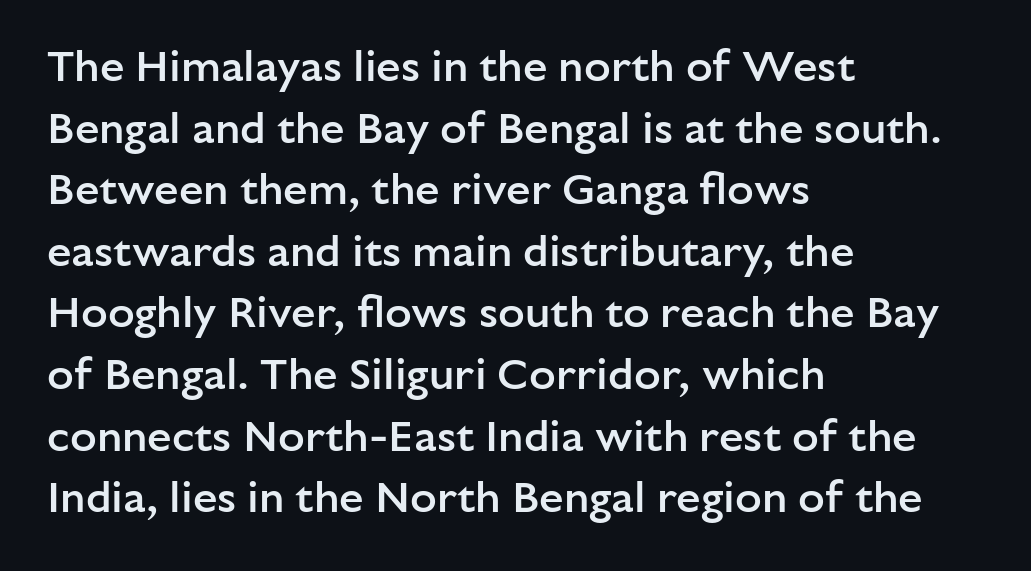
{"serif": "no", "italic": "no", "bold": "semi", "weight": "semibold", "width": "normal", "stroke_contrast": "low", "x_height": "medium", "monospaced": "no", "underline": "no", "align": "left", "line_spacing": "normal", "line_spacing_ratio": 1.4, "letter_spacing": "normal", "letter_spacing_em": 0.0, "glyph_px": 44}
